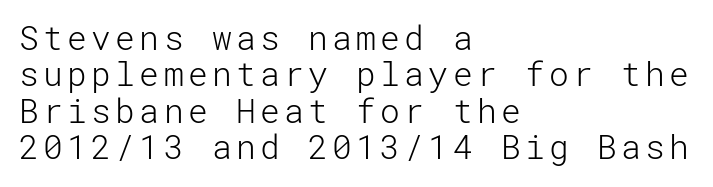
The passage is arranged the way most books set body copy — flush left. Italic: no, the glyphs are upright roman. The lines are packed closely together with very little leading. Lines of text with bare space underneath. These glyphs show unthickened strokes, regular width or finer. Unlike a traditional serif, this face leaves its strokes unadorned.
